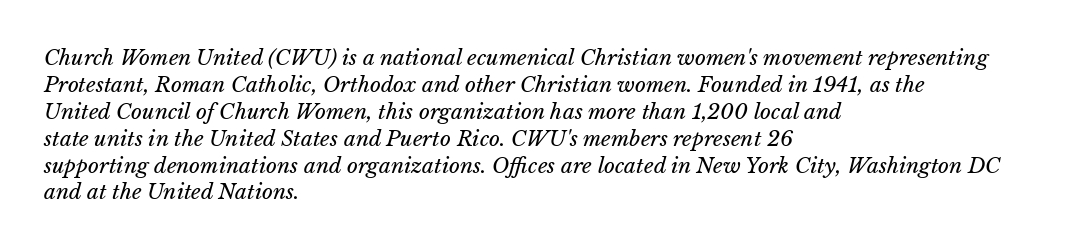
{"italic": "yes", "lean": "right", "slant_degrees": 15, "bold": "no", "underline": "no", "align": "left", "line_spacing": "normal", "line_spacing_ratio": 1.28, "letter_spacing": "normal", "letter_spacing_em": 0.0, "glyph_px": 21}
